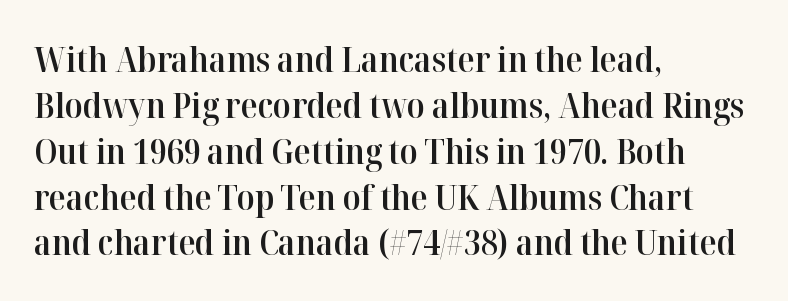
Q: Is the text bold? A: Semi-bold.
Q: Is the text italic (slanted)? A: No, it is upright.
Q: Is the typeface a serif or a sans-serif typeface? A: Serif.
Q: Is the text underlined? A: No.
Q: How is the paragraph aligned? A: Left-aligned.
Q: Is the spacing between letters normal or unusually wide? A: Normal.
Q: Is the spacing between lines tight, normal or loose? A: Normal.
Q: Width (condensed, normal, or wide)? A: Normal.
Q: Stroke contrast? A: High.
Q: x-height? A: Medium.
Q: Monospaced? A: No.
